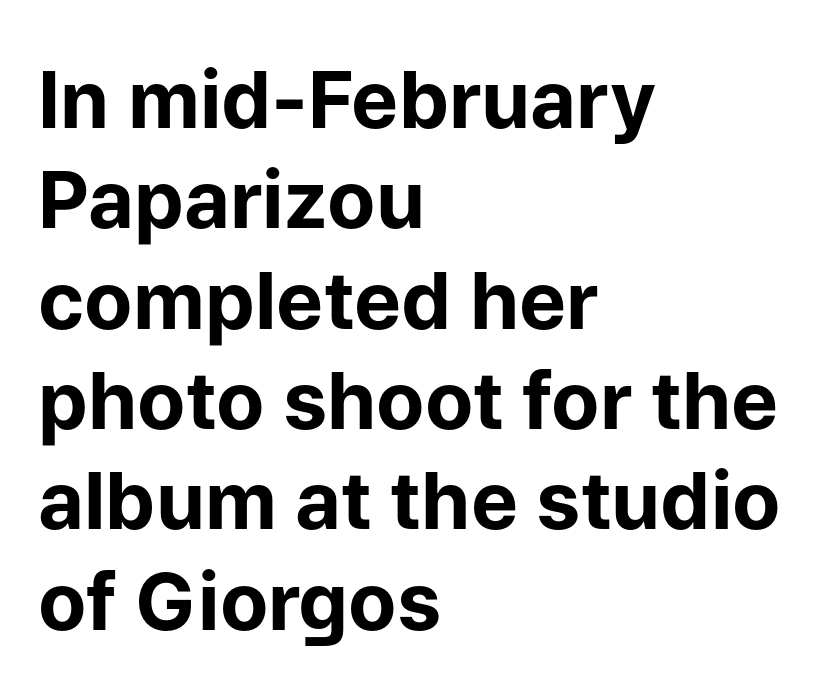
Q: Is the text bold? A: Yes.
Q: Is the text italic (slanted)? A: No, it is upright.
Q: Is the typeface a serif or a sans-serif typeface? A: Sans-serif.
Q: Is the text underlined? A: No.
Q: How is the paragraph aligned? A: Left-aligned.
Q: Is the spacing between letters normal or unusually wide? A: Normal.
Q: Is the spacing between lines tight, normal or loose? A: Normal.
Q: Width (condensed, normal, or wide)? A: Normal.
Q: Stroke contrast? A: Low.
Q: x-height? A: Medium.
Q: Monospaced? A: No.
